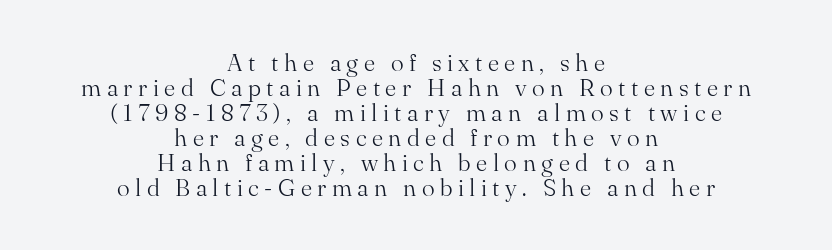
Q: Is the text bold? A: No.
Q: Is the text italic (slanted)? A: No, it is upright.
Q: Is the text underlined? A: No.
Q: How is the paragraph aligned? A: Centered.
Q: Is the spacing between letters normal or unusually wide? A: Unusually wide.
Q: Is the spacing between lines tight, normal or loose? A: Tight.
